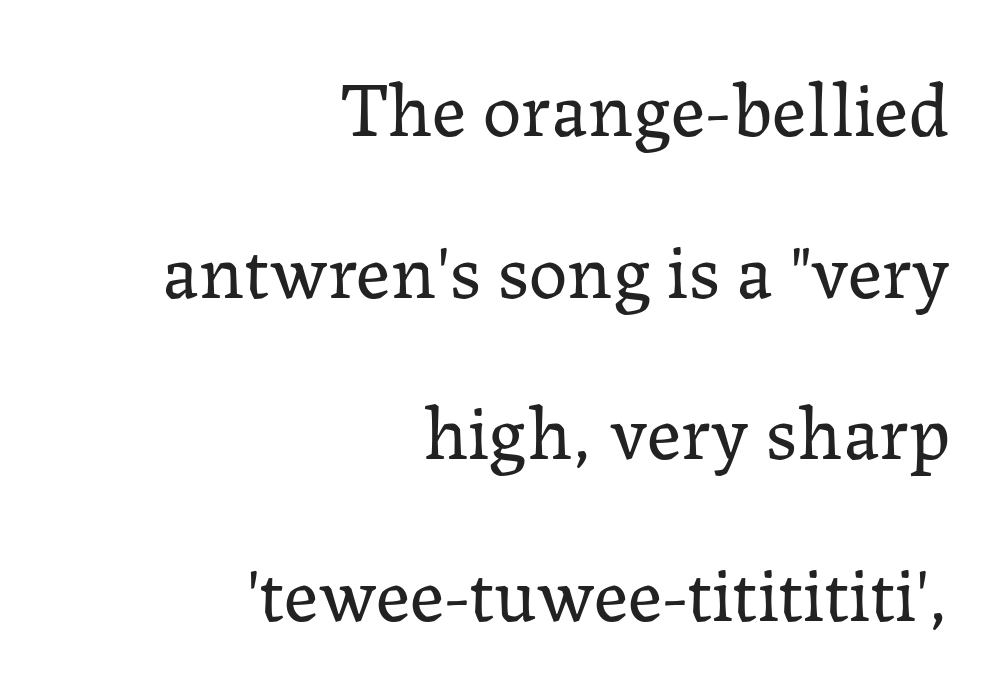
Standard letterfit; no display-style spreading of the glyphs. Honestly, the rows look like they've been pulled way apart. The text was rendered using a seriffed face with decorative stroke endings. This is the regular roman posture of the typeface. Every row of glyphs terminates at an identical x-position on the right. This sample has the flowing, uneven cadence of proportional lettering.
